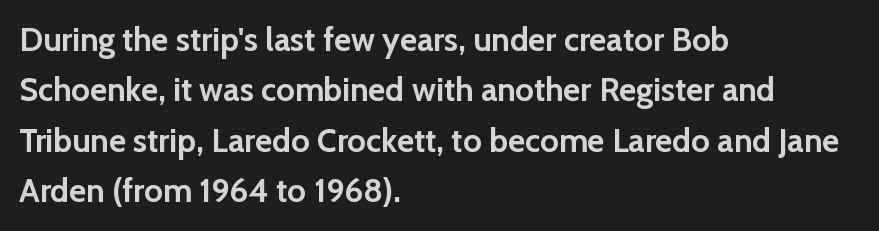
Q: Is the text bold? A: Yes.
Q: Is the text italic (slanted)? A: No, it is upright.
Q: Is the typeface a serif or a sans-serif typeface? A: Sans-serif.
Q: Is the text underlined? A: No.
Q: How is the paragraph aligned? A: Left-aligned.
Q: Is the spacing between letters normal or unusually wide? A: Normal.
Q: Is the spacing between lines tight, normal or loose? A: Normal.
Q: Width (condensed, normal, or wide)? A: Normal.
Q: Stroke contrast? A: Low.
Q: x-height? A: Medium.
Q: Monospaced? A: No.
